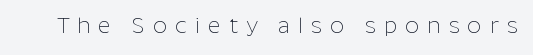
{"italic": "no", "bold": "no", "underline": "no", "letter_spacing": "wide", "letter_spacing_em": 0.37, "glyph_px": 22}
